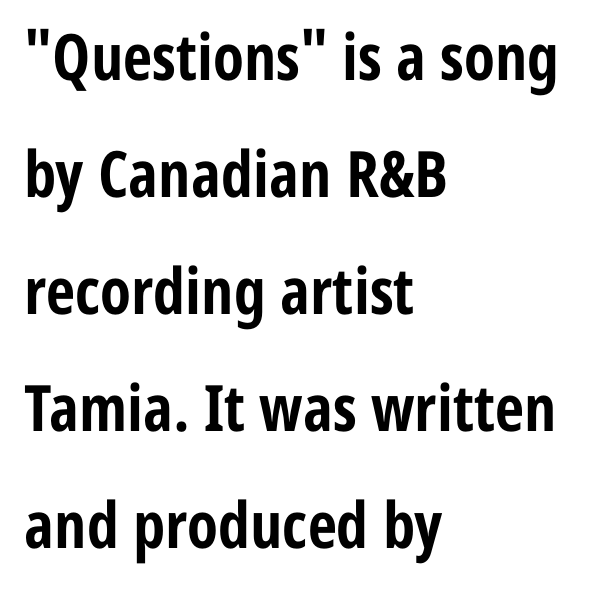
The image shows 64 px bold, condensed sans-serif type, upright; set left-aligned, line spacing 1.83x, normal letter spacing, not underlined; low stroke contrast and a medium x-height.
